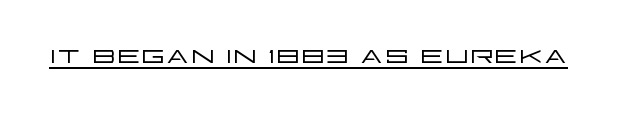
The image shows 37 px light, wide sans-serif type, upright; set normal letter spacing, underlined; low stroke contrast and a large x-height.
